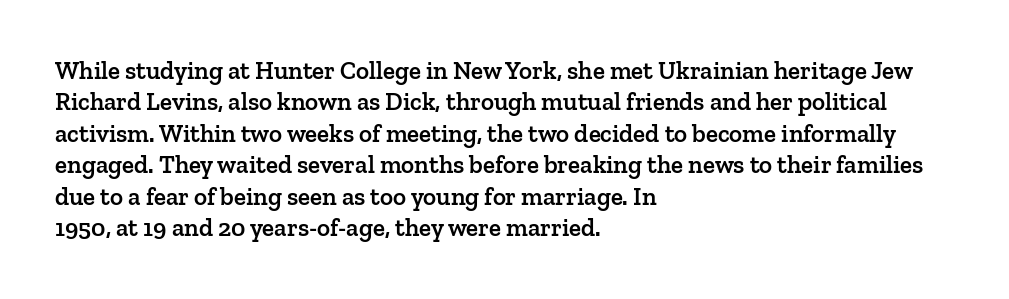
Has an underline been added? It has not. Nobody touched the tracking dial on this one. The rendering uses a semibold face; strokes are thickened but not to full bold. Style check: upright. Normally led — the rows are evenly, conventionally spaced.
